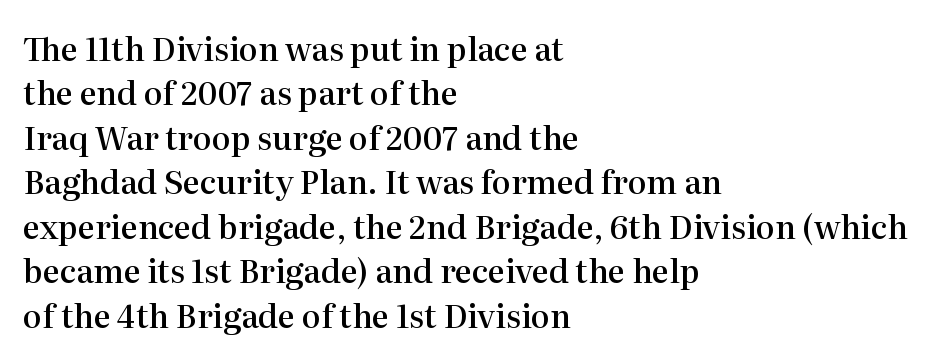
The image shows 32 px semibold serif type, upright; set left-aligned, normal line spacing (1.39x), normal letter spacing, not underlined; high stroke contrast and a medium x-height.
